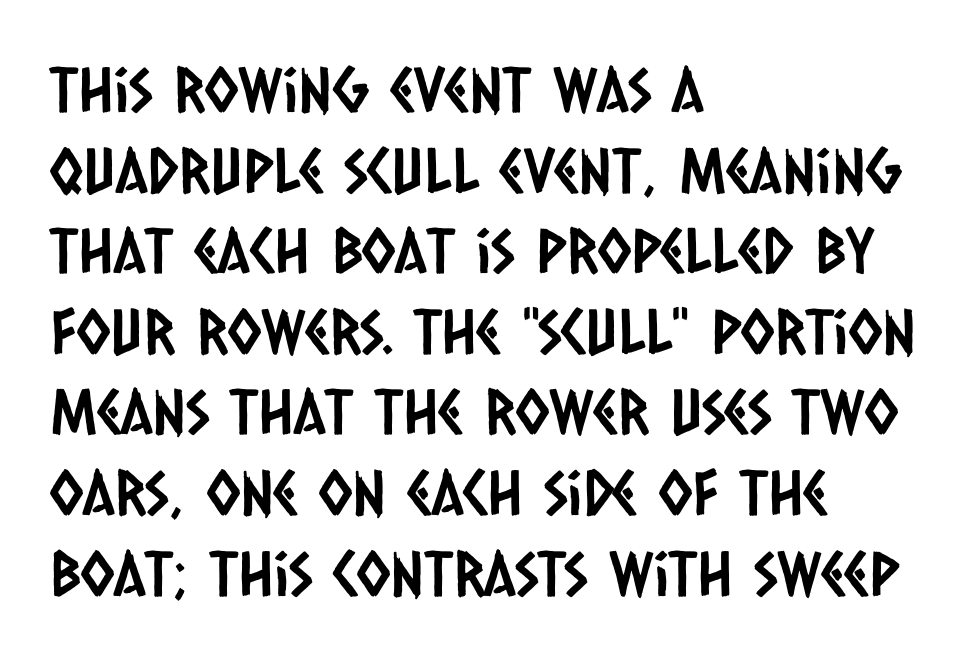
The image shows 62 px condensed sans-serif type; set left-aligned, normal line spacing (1.3x), normal letter spacing, not underlined; low stroke contrast and a large x-height.
